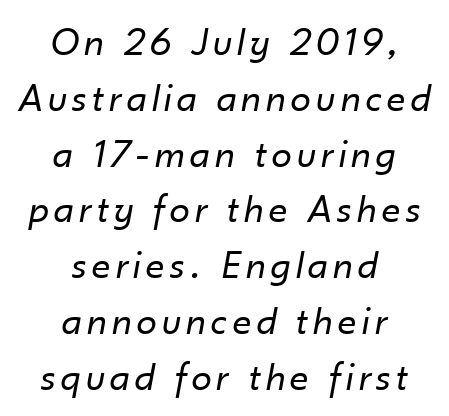
No letter is thick-stroked: the sample isn't bold. The passage is arranged like a title page — every line centered. Looking at the ascenders, they clearly lean. The rendering uses natural spacing where letterforms have individual widths. No word sits above an underline.
